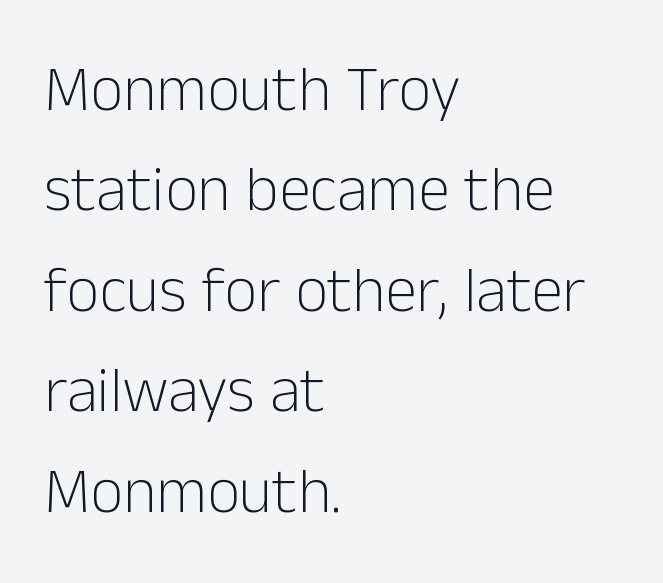
{"serif": "no", "italic": "no", "bold": "no", "weight": "light", "width": "normal", "stroke_contrast": "low", "x_height": "medium", "monospaced": "no", "underline": "no", "align": "left", "line_spacing": "normal", "line_spacing_ratio": 1.57, "letter_spacing": "normal", "letter_spacing_em": 0.0, "glyph_px": 64}
